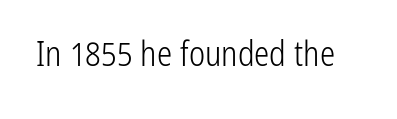
Tall strokes in this sample are plumb rather than angled. Observe the ordinary spacing: letters are neighbours, not strangers. The area under the type is left untouched. Nothing heavy about these letters — not bold at all.
